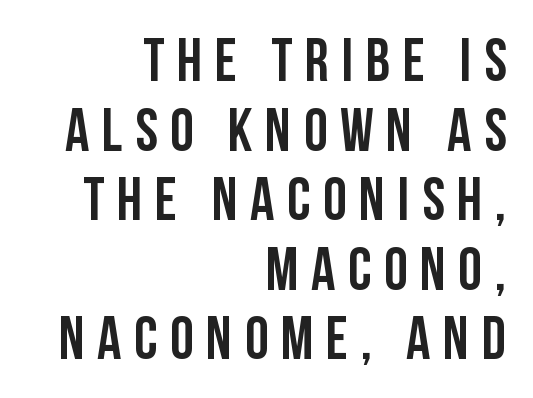
{"serif": "no", "italic": "no", "width": "condensed", "stroke_contrast": "low", "x_height": "large", "monospaced": "no", "underline": "no", "align": "right", "line_spacing_ratio": 1.16, "letter_spacing": "wide", "letter_spacing_em": 0.21, "glyph_px": 60}
